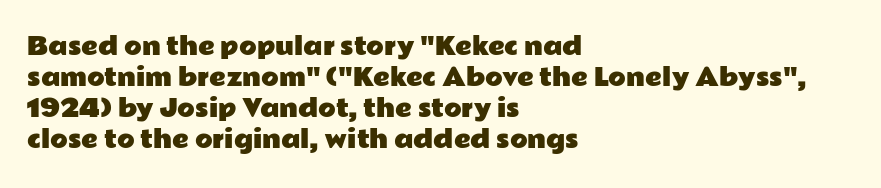
Q: Is the text italic (slanted)? A: No, it is upright.
Q: Is the text underlined? A: No.
Q: How is the paragraph aligned? A: Left-aligned.
Q: Is the spacing between letters normal or unusually wide? A: Normal.
Q: Is the spacing between lines tight, normal or loose? A: Normal.
